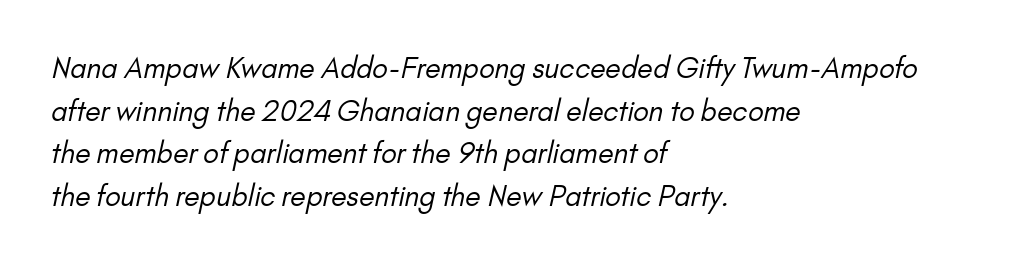
{"serif": "no", "bold": "no", "weight": "regular", "width": "normal", "stroke_contrast": "low", "x_height": "small", "monospaced": "no", "underline": "no", "align": "left", "line_spacing": "normal", "line_spacing_ratio": 1.52, "letter_spacing": "normal", "letter_spacing_em": 0.0, "glyph_px": 28}
